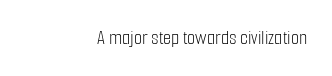
Q: Is the text bold? A: No.
Q: Is the text italic (slanted)? A: No, it is upright.
Q: Is the text underlined? A: No.
Q: How is the paragraph aligned? A: Right-aligned.
Q: Is the spacing between letters normal or unusually wide? A: Normal.
